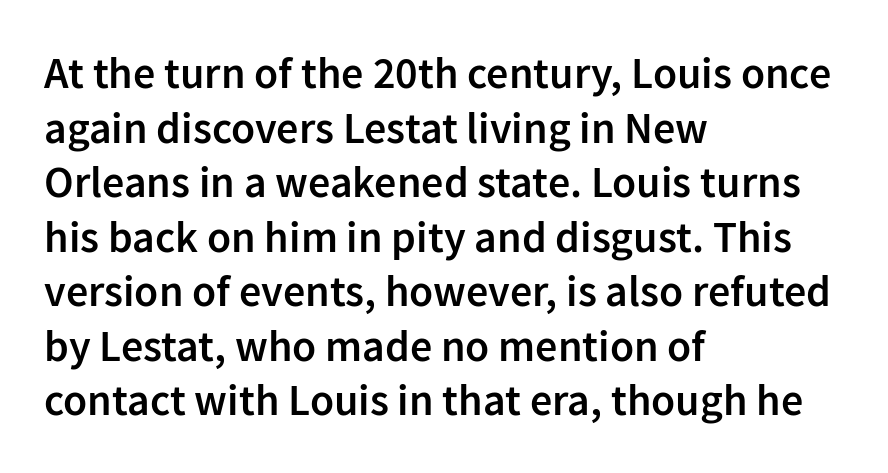
{"serif": "no", "italic": "no", "bold": "semi", "weight": "semibold", "width": "normal", "stroke_contrast": "low", "x_height": "medium", "monospaced": "no", "underline": "no", "align": "left", "line_spacing_ratio": 1.24, "letter_spacing": "normal", "letter_spacing_em": 0.0, "glyph_px": 44}
